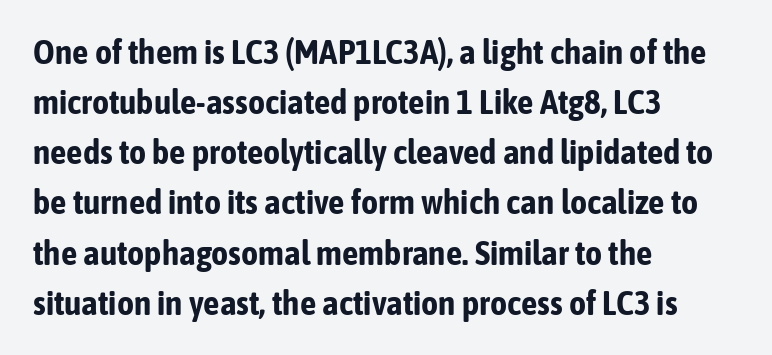
The image shows 33 px bold, condensed sans-serif type, upright; set left-aligned, normal line spacing (1.52x), normal letter spacing, not underlined; low stroke contrast and a medium x-height.
